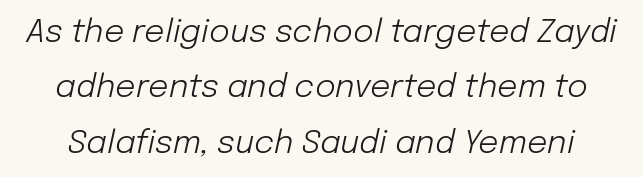
Is this a fixed-width face? No — the glyphs have proportional, varying widths. Words appear dense and cohesive because spacing is normal. Notice how the stems are inclined rather than vertical — that's the hallmark of italics. The space beneath each line is pristine and unruled. Nothing heavy about these letters — not bold at all.
